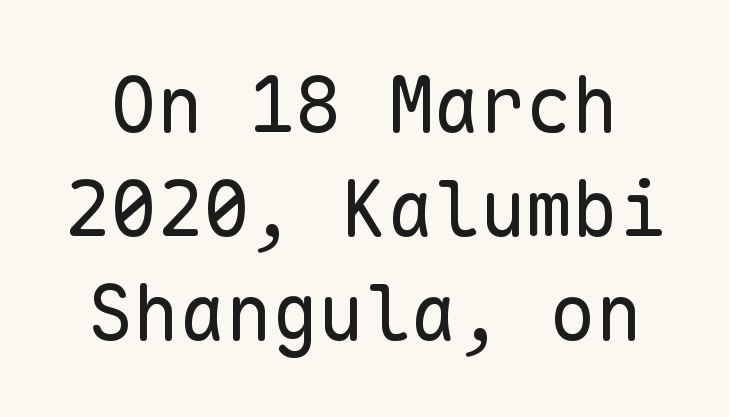
The image shows 77 px regular-weight sans-serif type, upright, monospaced; set normal line spacing (1.35x), normal letter spacing, not underlined; low stroke contrast and a medium x-height.
